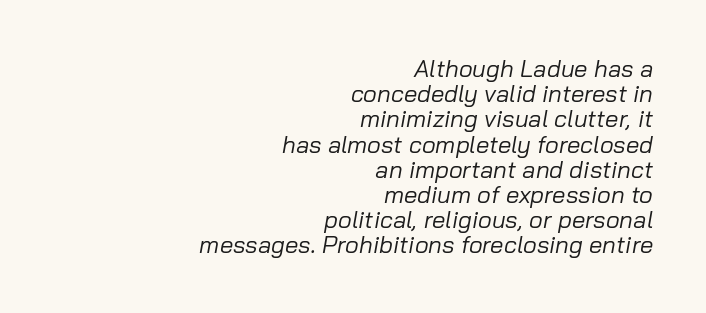
{"italic": "yes", "lean": "right", "slant_degrees": 10, "bold": "no", "underline": "no", "align": "right", "line_spacing": "tight", "line_spacing_ratio": 1.05, "letter_spacing": "normal", "letter_spacing_em": 0.0, "glyph_px": 24}
